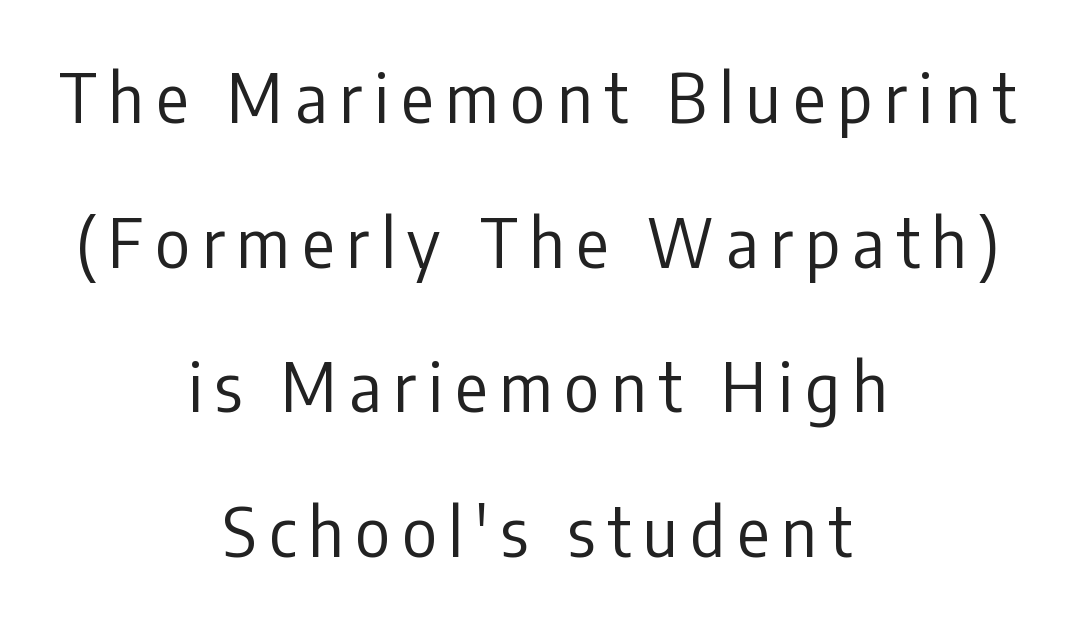
The image shows 67 px regular-weight, condensed sans-serif type, upright; set centered, loose line spacing (2.16x), not underlined; low stroke contrast and a medium x-height.
